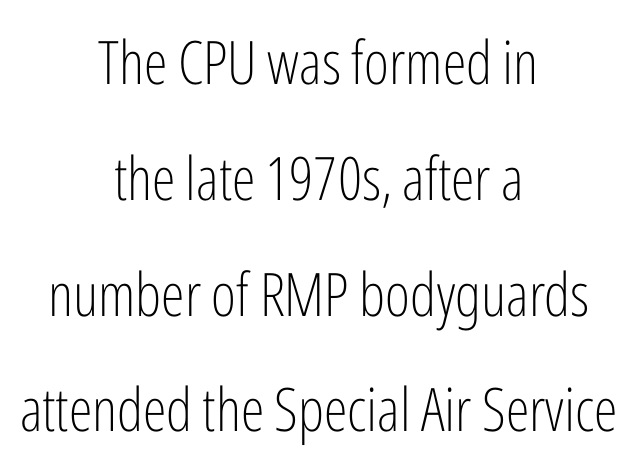
The image shows 60 px light, condensed sans-serif type, upright; set centered, loose line spacing (1.93x), normal letter spacing, not underlined; low stroke contrast and a medium x-height.
